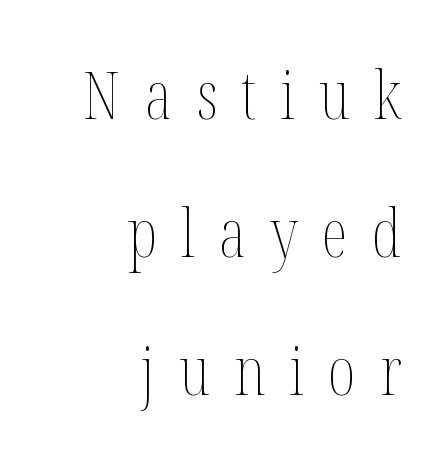
Clear beneath every line of the passage. What stands out about the letter spacing? Its width — letters are far apart. You can tell it's not italic because the verticals are truly vertical. Summary of weight: not heavy and not bold.
